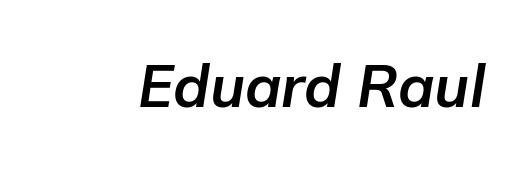
{"italic": "yes", "lean": "right", "slant_degrees": 9, "bold": "yes", "weight": "bold", "width": "normal", "stroke_contrast": "low", "x_height": "medium", "monospaced": "no", "underline": "no", "letter_spacing": "normal", "letter_spacing_em": 0.0, "glyph_px": 59}
